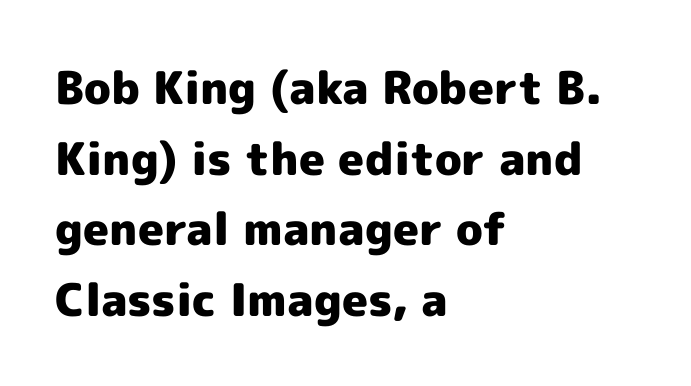
The image shows 45 px heavy sans-serif type, upright; set left-aligned, normal line spacing (1.57x), normal letter spacing, not underlined; a medium x-height.
